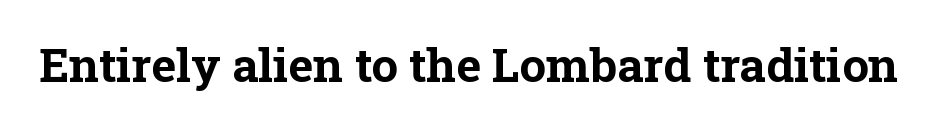
{"serif": "yes", "italic": "no", "bold": "yes", "weight": "bold", "width": "normal", "stroke_contrast": "low", "x_height": "medium", "monospaced": "no", "underline": "no", "letter_spacing": "normal", "letter_spacing_em": 0.0, "glyph_px": 47}
